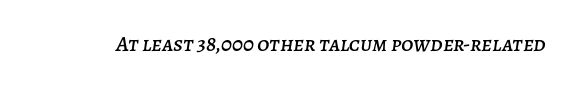
The image shows 22 px text type, italic (leaning right); set normal letter spacing, not underlined.
